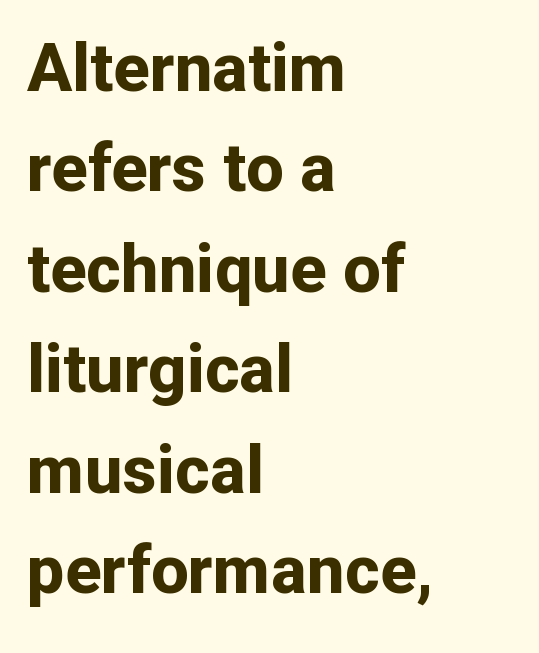
Q: Is the text bold? A: Yes.
Q: Is the text italic (slanted)? A: No, it is upright.
Q: Is the typeface a serif or a sans-serif typeface? A: Sans-serif.
Q: Is the text underlined? A: No.
Q: How is the paragraph aligned? A: Left-aligned.
Q: Is the spacing between letters normal or unusually wide? A: Normal.
Q: Is the spacing between lines tight, normal or loose? A: Normal.
Q: Width (condensed, normal, or wide)? A: Normal.
Q: Stroke contrast? A: Low.
Q: x-height? A: Medium.
Q: Monospaced? A: No.
